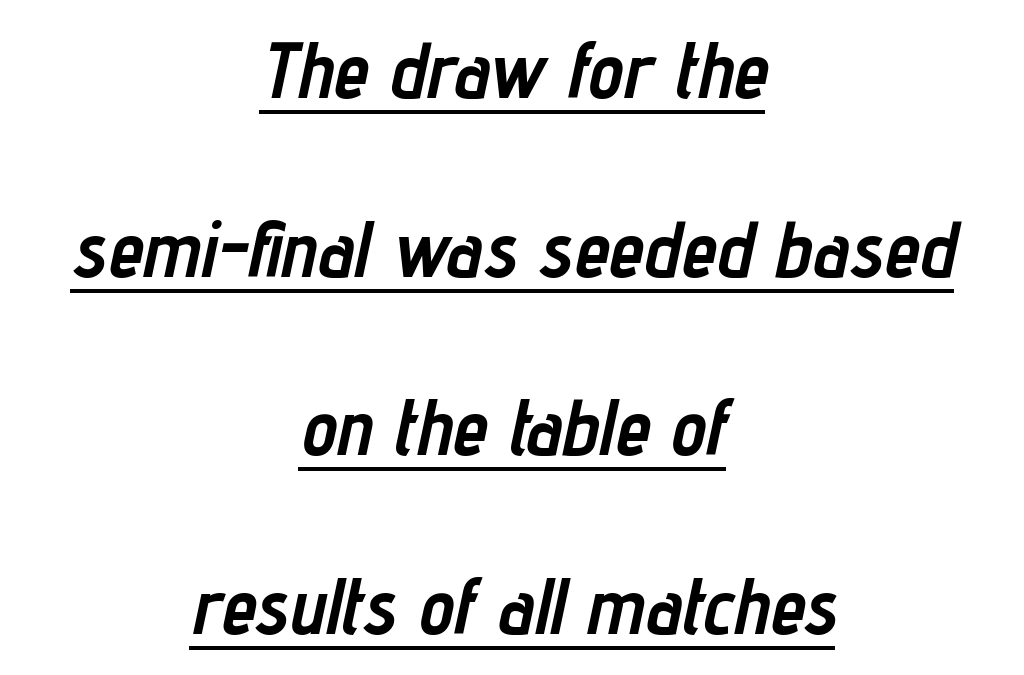
{"italic": "yes", "lean": "right", "slant_degrees": 12, "bold": "yes", "weight": "semibold", "width": "condensed", "stroke_contrast": "low", "x_height": "medium", "monospaced": "no", "underline": "yes", "align": "center", "line_spacing": "loose", "line_spacing_ratio": 2.26, "letter_spacing": "normal", "letter_spacing_em": 0.0, "glyph_px": 79}
